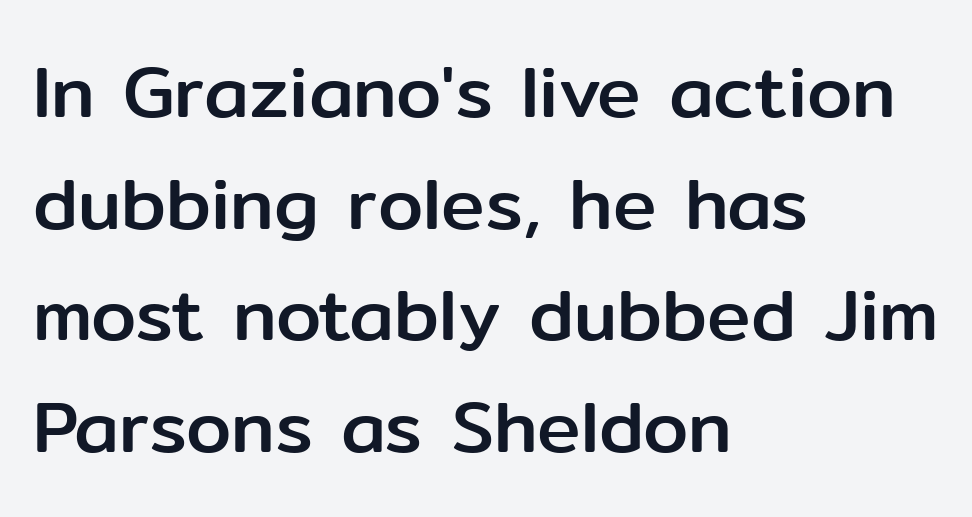
The image shows 73 px sans-serif type, upright; set left-aligned, normal line spacing (1.53x), normal letter spacing, not underlined; low stroke contrast and a medium x-height.
